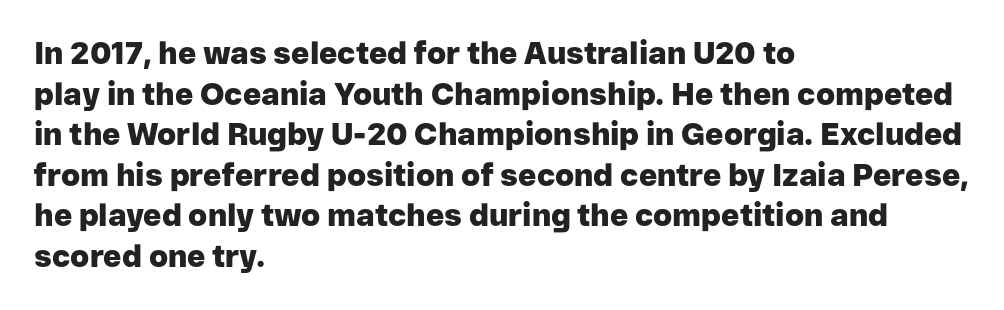
Q: Is the text bold? A: Yes.
Q: Is the text italic (slanted)? A: No, it is upright.
Q: Is the typeface a serif or a sans-serif typeface? A: Sans-serif.
Q: Is the text underlined? A: No.
Q: How is the paragraph aligned? A: Left-aligned.
Q: Is the spacing between letters normal or unusually wide? A: Normal.
Q: Is the spacing between lines tight, normal or loose? A: Normal.
Q: Width (condensed, normal, or wide)? A: Normal.
Q: Stroke contrast? A: Low.
Q: x-height? A: Medium.
Q: Monospaced? A: No.
